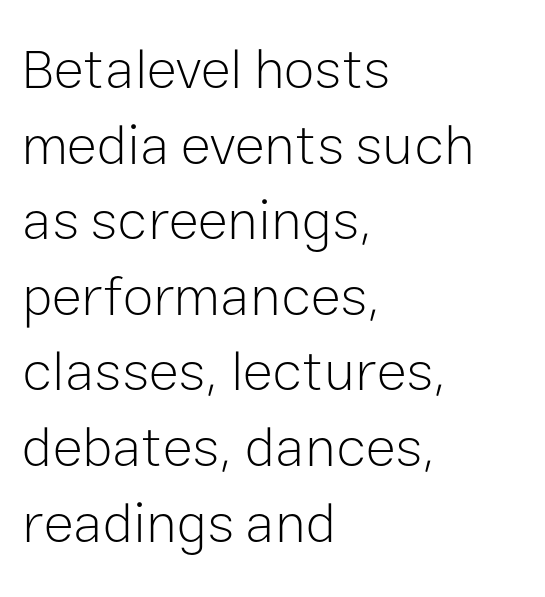
You could call the tracking neutral — neither tight nor loose. Is the stroke heavy? The answer is a plain regular-or-lighter. Words float on clear page, feet unadorned. The leading is moderate, giving the passage an even texture. This sample has the flowing, uneven cadence of proportional lettering.
